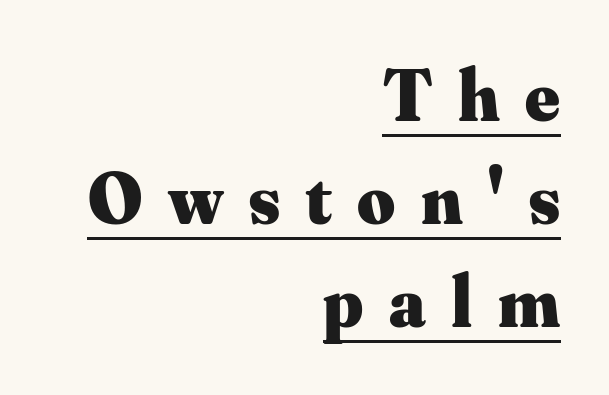
The image shows 73 px heavy serif type, upright; set right-aligned, normal line spacing (1.41x), unusually wide letter spacing (+0.35 em), underlined; medium stroke contrast and a small x-height.
